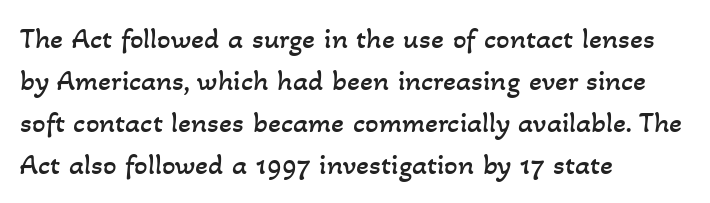
{"bold": "no", "weight": "regular", "width": "normal", "stroke_contrast": "low", "x_height": "small", "monospaced": "no", "underline": "no", "align": "left", "line_spacing": "normal", "line_spacing_ratio": 1.4, "letter_spacing": "normal", "letter_spacing_em": 0.0, "glyph_px": 30}
